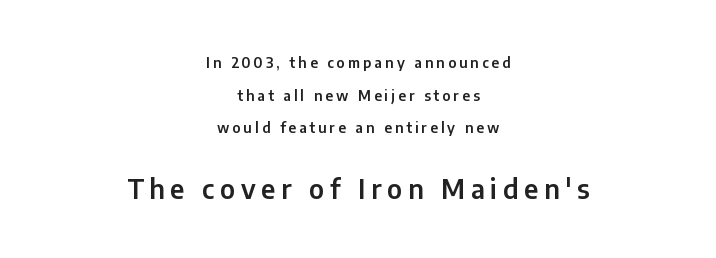
When letters stand straight like this, we call the style roman or upright. Compare the two chunks: the lower has the greater cap height. The typesetter chose a symmetrical, centered arrangement here. The line texture is sparse and dotted thanks to wide tracking. Is there much room between lines? Yes — plenty of vertical air separates them. A bare baseline throughout the passage.
